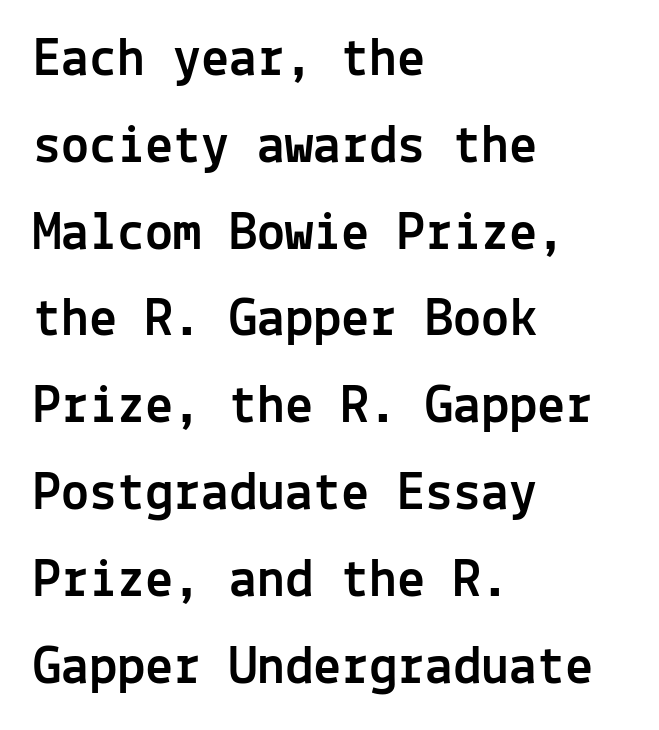
The face used here is a sans, in the tradition of grotesques and geometrics. Regarding leading, the lines here are spaced in the standard way. Plain, unruled lines of type. These lines are rendered in a fixed-pitch font.
